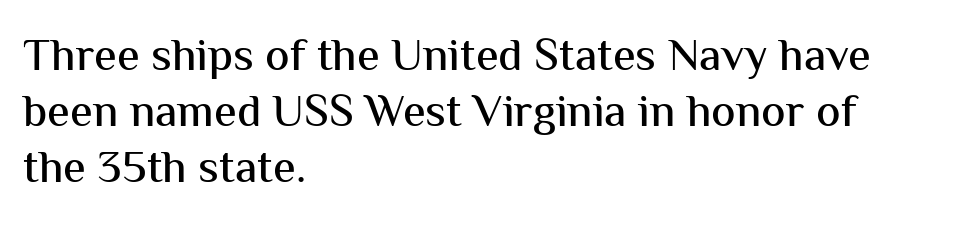
The image shows 46 px sans-serif type, upright; set left-aligned, line spacing 1.22x, normal letter spacing, not underlined; medium stroke contrast and a medium x-height.
